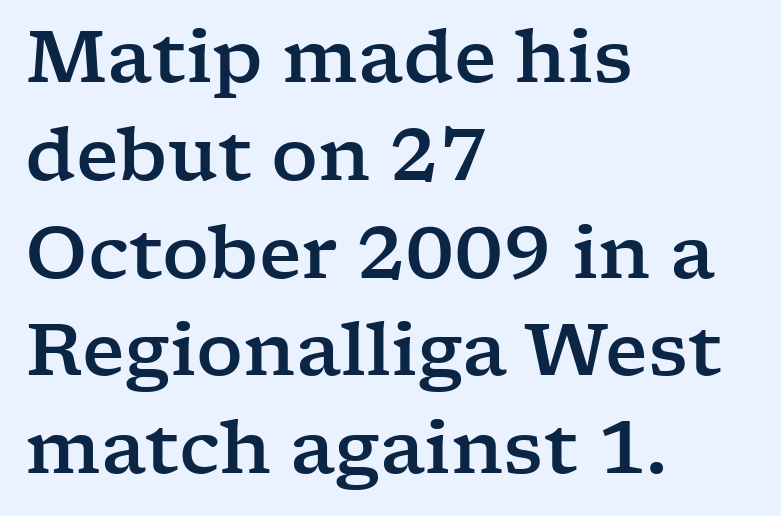
Q: Is the text italic (slanted)? A: No, it is upright.
Q: Is the typeface a serif or a sans-serif typeface? A: Serif.
Q: Is the text underlined? A: No.
Q: How is the paragraph aligned? A: Left-aligned.
Q: Is the spacing between letters normal or unusually wide? A: Normal.
Q: Is the spacing between lines tight, normal or loose? A: Normal.
Q: Width (condensed, normal, or wide)? A: Wide.
Q: Stroke contrast? A: Low.
Q: x-height? A: Medium.
Q: Monospaced? A: No.
